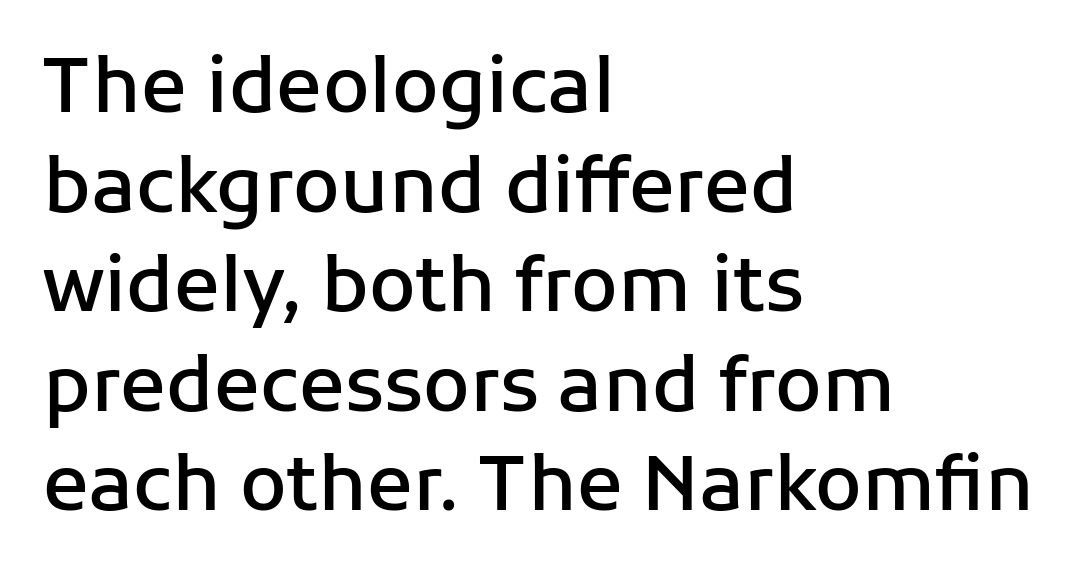
Q: Is the text bold? A: Semi-bold.
Q: Is the text italic (slanted)? A: No, it is upright.
Q: Is the typeface a serif or a sans-serif typeface? A: Sans-serif.
Q: Is the text underlined? A: No.
Q: How is the paragraph aligned? A: Left-aligned.
Q: Is the spacing between letters normal or unusually wide? A: Normal.
Q: Is the spacing between lines tight, normal or loose? A: Normal.
Q: Width (condensed, normal, or wide)? A: Normal.
Q: Stroke contrast? A: Low.
Q: x-height? A: Medium.
Q: Monospaced? A: No.
